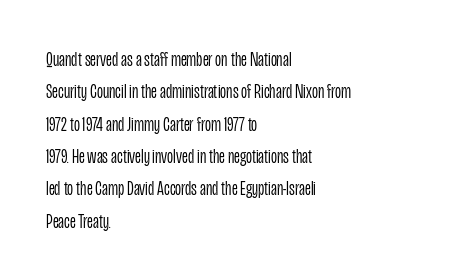
Words float on clear page, feet unadorned. Letters have the restrained weight of plain body copy at most. Horizontal alignment here is leftward, the default for most running prose. Whoever set this chose a conventional vertical rhythm. This sample uses an upright cut, with every glyph sitting square on the baseline.
